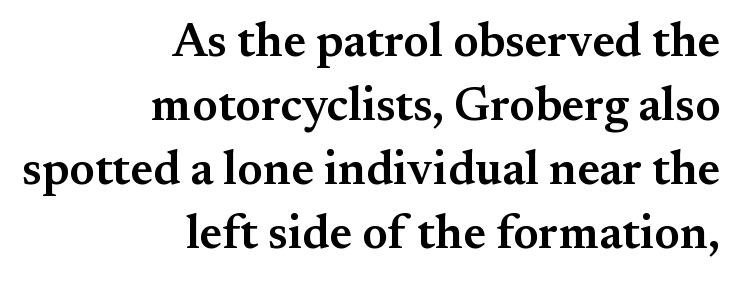
In terms of leading, this rendering sits right in the middle. Character widths vary here, with narrow letters taking less room than wide ones. Every letter is mildly thick-stroked: semibold rather than bold. The compositor pushed each line to the right boundary.
